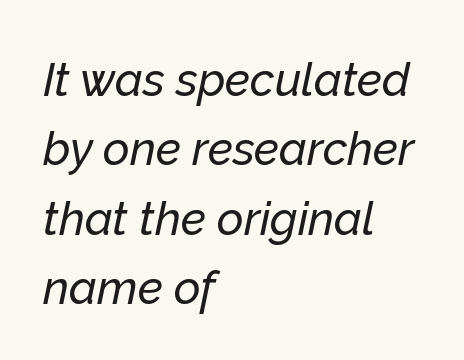
Would a proofreader flag this as italicized? Yes. The passage shown is typed in a proportional face where columns would drift. The line texture is even and compact thanks to regular tracking. Reading down the column, the eye jumps a familiar distance to each next line. Plain, unruled lines of type.
